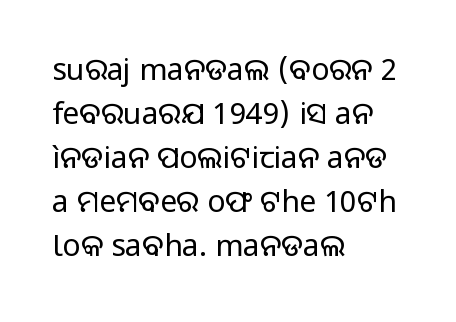
The image shows 30 px regular-weight sans-serif type, upright; set left-aligned, normal line spacing (1.47x), normal letter spacing, not underlined; low stroke contrast and a medium x-height.
